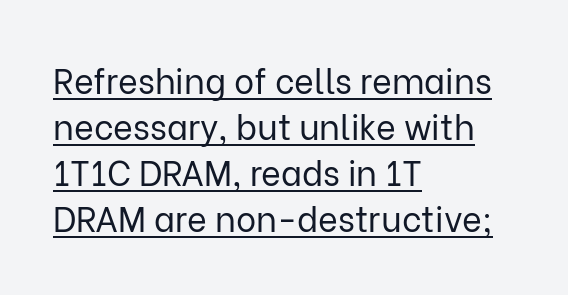
{"serif": "no", "italic": "no", "bold": "no", "weight": "regular", "width": "normal", "stroke_contrast": "low", "x_height": "medium", "monospaced": "no", "underline": "yes", "align": "left", "line_spacing": "normal", "line_spacing_ratio": 1.35, "letter_spacing": "normal", "letter_spacing_em": 0.0, "glyph_px": 34}
